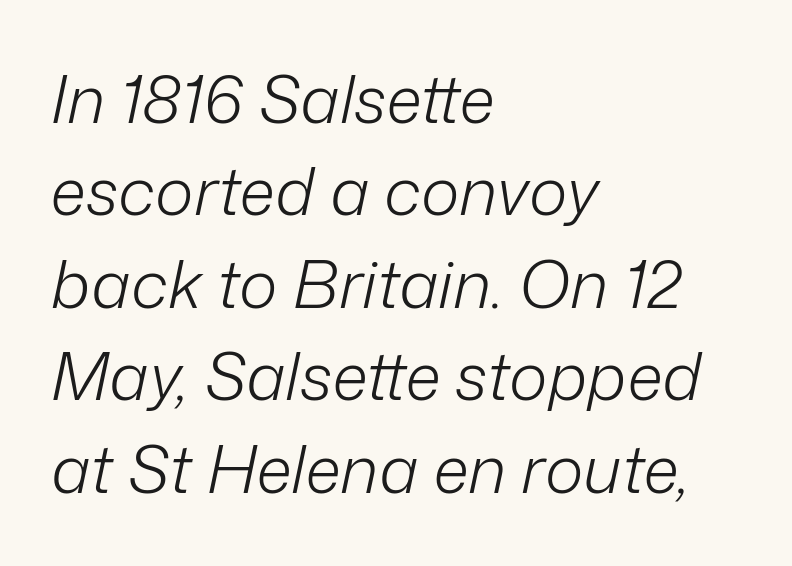
The image shows 66 px light type, italic (leaning right); set left-aligned, normal line spacing (1.4x), normal letter spacing, not underlined; low stroke contrast and a medium x-height.
